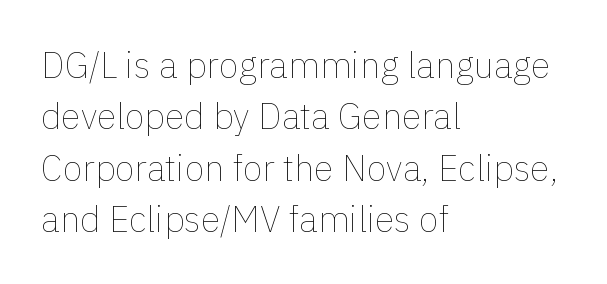
Stems and bowls with no extra thickness — not bold. Descenders hang freely into open space. These lines keep a tight, regular rhythm from letter to letter. Is this a fixed-width face? No — the glyphs have proportional, varying widths. The letters stand straight up with perfectly vertical stems.
